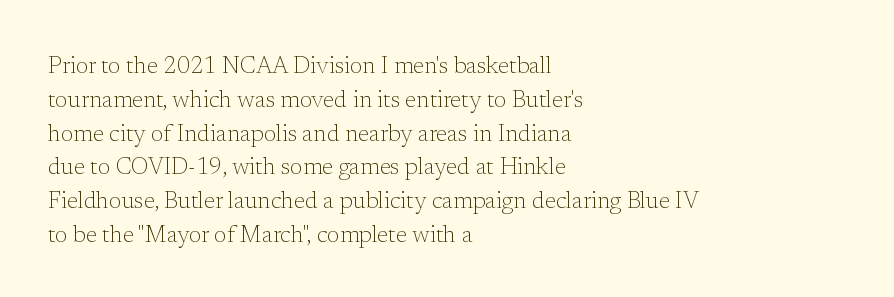
Just letters on the line, the space beneath them empty. Evenly set lines give the paragraph a standard silhouette. Heft: none added — not bold. Notice how the passage keeps a crisp vertical edge on the left only. No extra tracking has been applied to these lines. A roman cut, with each character standing at attention.
